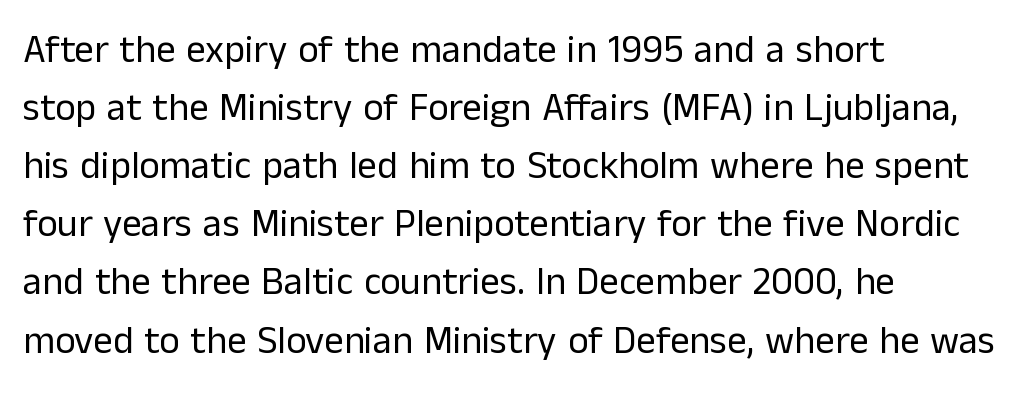
{"serif": "no", "italic": "no", "bold": "no", "weight": "regular", "width": "normal", "stroke_contrast": "low", "x_height": "medium", "monospaced": "no", "underline": "no", "align": "left", "line_spacing": "normal", "line_spacing_ratio": 1.49, "letter_spacing": "normal", "letter_spacing_em": 0.0, "glyph_px": 39}
